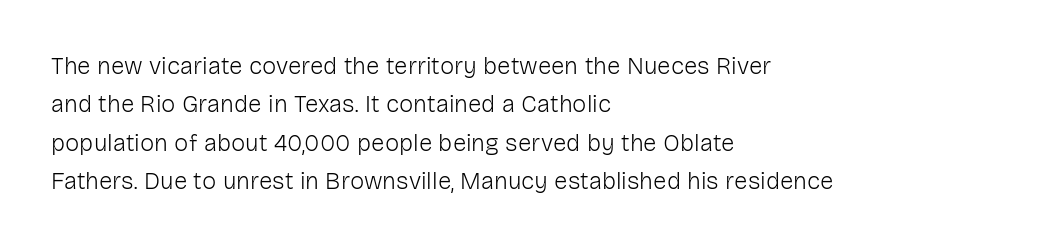
The image shows 24 px text type, upright; set left-aligned, normal line spacing (1.6x), normal letter spacing, not underlined.
